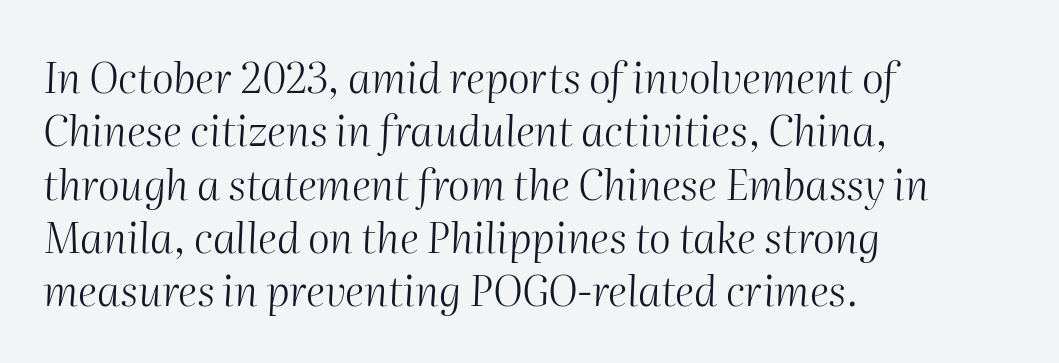
{"italic": "yes", "lean": "right", "slant_degrees": 2, "bold": "no", "weight": "light", "width": "normal", "stroke_contrast": "medium", "x_height": "medium", "monospaced": "no", "underline": "no", "align": "left", "line_spacing": "normal", "line_spacing_ratio": 1.27, "letter_spacing": "normal", "letter_spacing_em": 0.0, "glyph_px": 42}
